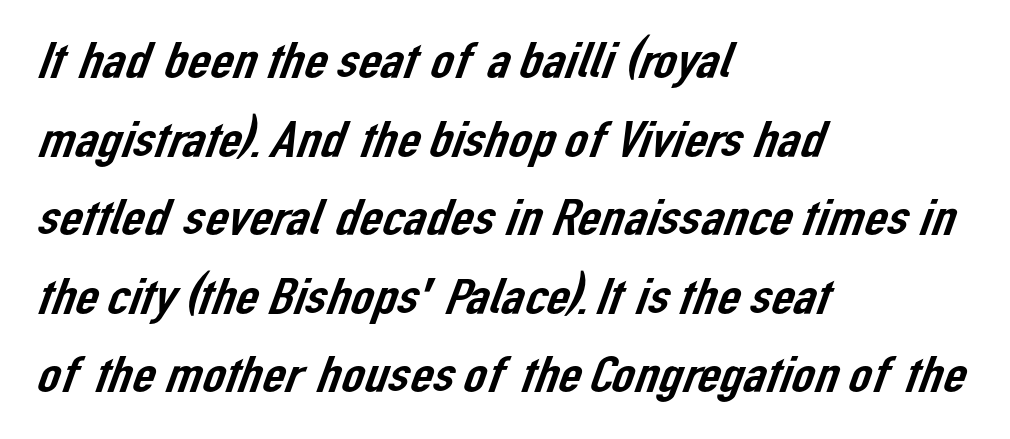
The image shows 51 px sans-serif type; set left-aligned, normal line spacing (1.54x), normal letter spacing, not underlined; low stroke contrast and a medium x-height.
